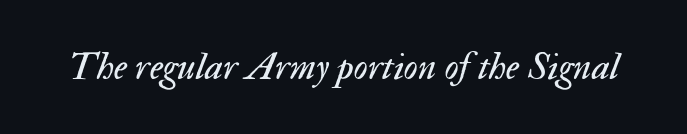
Q: Is the text bold? A: No.
Q: Is the text italic (slanted)? A: Yes, it leans right by about 17 degrees.
Q: Is the text underlined? A: No.
Q: Is the spacing between letters normal or unusually wide? A: Normal.
Q: Width (condensed, normal, or wide)? A: Normal.
Q: Stroke contrast? A: Medium.
Q: x-height? A: Small.
Q: Monospaced? A: No.
